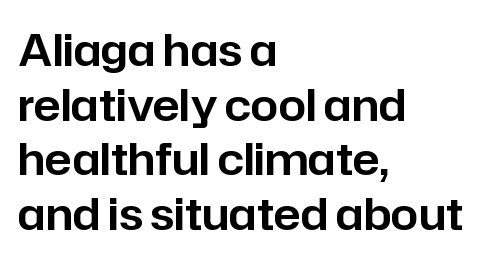
Q: Is the text italic (slanted)? A: No, it is upright.
Q: Is the typeface a serif or a sans-serif typeface? A: Sans-serif.
Q: Is the text underlined? A: No.
Q: How is the paragraph aligned? A: Left-aligned.
Q: Is the spacing between letters normal or unusually wide? A: Normal.
Q: Width (condensed, normal, or wide)? A: Normal.
Q: Stroke contrast? A: Low.
Q: x-height? A: Medium.
Q: Monospaced? A: No.
